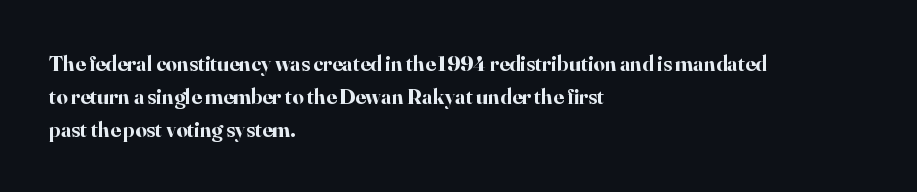
The image shows 22 px bold type, upright; set left-aligned, normal line spacing (1.49x), normal letter spacing, not underlined.
